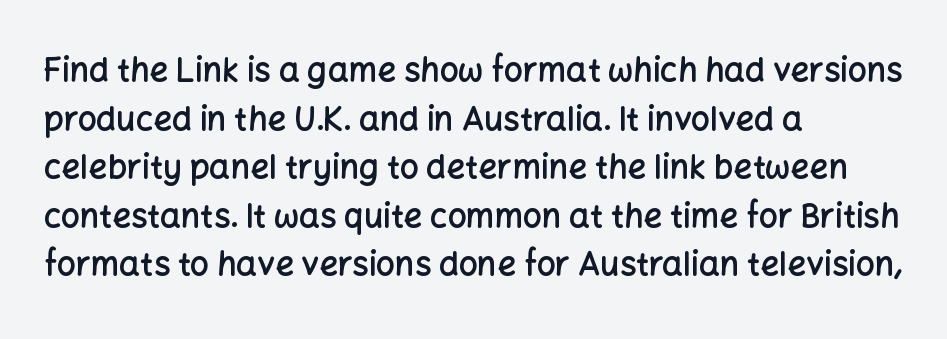
The image shows 33 px semibold sans-serif type, upright; set left-aligned, normal line spacing (1.47x), normal letter spacing, not underlined; low stroke contrast and a medium x-height.
